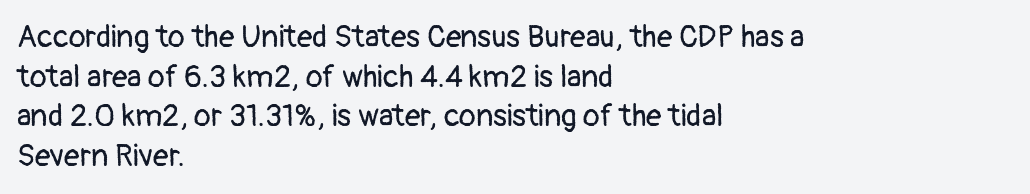
The image shows 31 px regular-weight sans-serif type, upright; set left-aligned, normal line spacing (1.28x), normal letter spacing, not underlined; low stroke contrast and a medium x-height.
